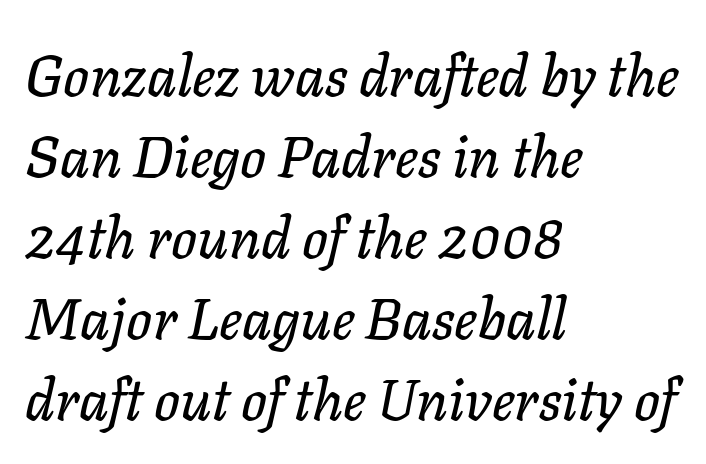
The image shows 57 px text type, italic (leaning right); set left-aligned, normal line spacing (1.42x), normal letter spacing, not underlined; low stroke contrast and a medium x-height.
